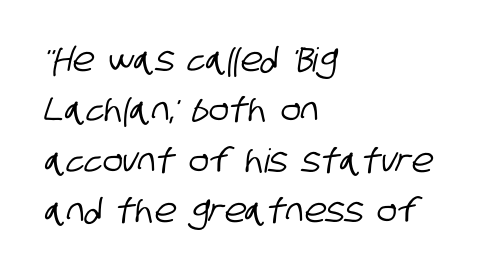
No extra tracking has been applied to these lines. The space beneath each line is pristine and unruled. Note the varied advance widths — an 'i' is clearly narrower than an 'm'. Leading matches the norm, producing a regular column.
